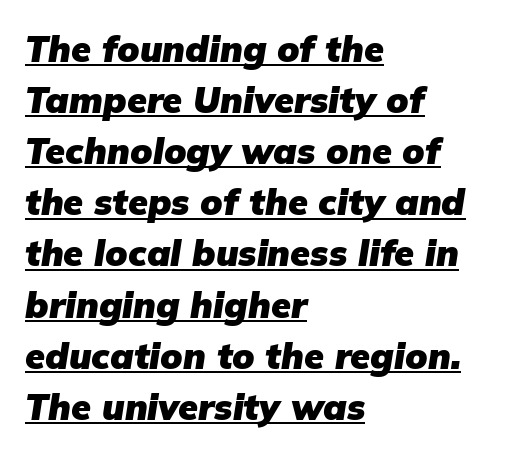
Q: Is the text bold? A: Yes.
Q: Is the text italic (slanted)? A: Yes, it leans right by about 9 degrees.
Q: Is the text underlined? A: Yes.
Q: How is the paragraph aligned? A: Left-aligned.
Q: Is the spacing between letters normal or unusually wide? A: Normal.
Q: Is the spacing between lines tight, normal or loose? A: Normal.
Q: Width (condensed, normal, or wide)? A: Normal.
Q: Stroke contrast? A: Low.
Q: x-height? A: Medium.
Q: Monospaced? A: No.
